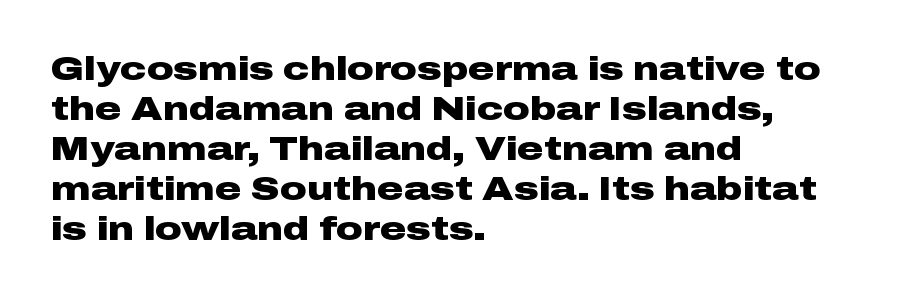
Q: Is the text bold? A: Yes.
Q: Is the text italic (slanted)? A: No, it is upright.
Q: Is the typeface a serif or a sans-serif typeface? A: Sans-serif.
Q: Is the text underlined? A: No.
Q: How is the paragraph aligned? A: Left-aligned.
Q: Is the spacing between letters normal or unusually wide? A: Normal.
Q: Width (condensed, normal, or wide)? A: Wide.
Q: Stroke contrast? A: Low.
Q: x-height? A: Medium.
Q: Monospaced? A: No.
